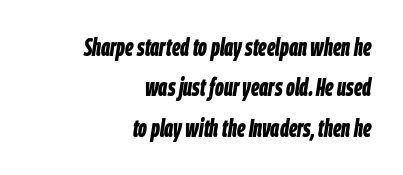
{"italic": "yes", "lean": "right", "slant_degrees": 9, "bold": "yes", "underline": "no", "align": "right", "line_spacing": "normal", "line_spacing_ratio": 1.68, "letter_spacing": "normal", "letter_spacing_em": 0.0, "glyph_px": 24}
